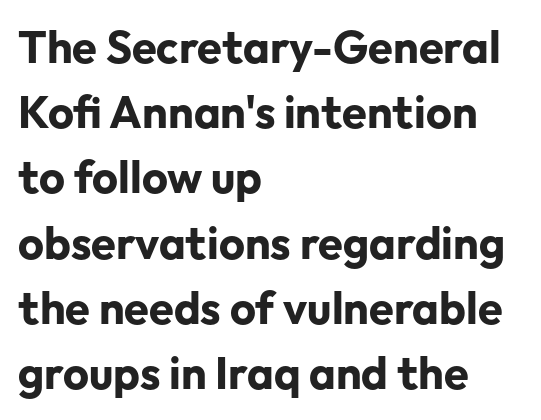
{"serif": "no", "italic": "no", "bold": "yes", "weight": "bold", "width": "normal", "stroke_contrast": "low", "x_height": "medium", "monospaced": "no", "underline": "no", "align": "left", "line_spacing": "normal", "line_spacing_ratio": 1.45, "letter_spacing": "normal", "letter_spacing_em": 0.0, "glyph_px": 45}
